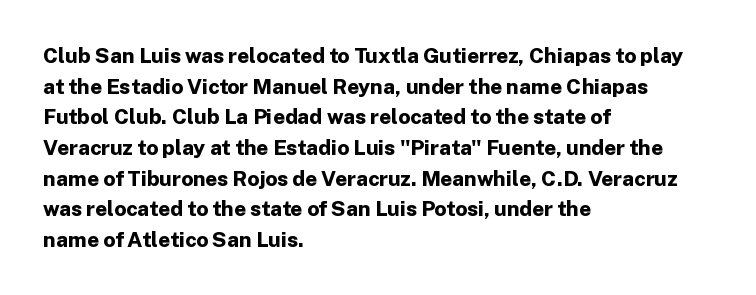
Q: Is the text bold? A: Yes.
Q: Is the text italic (slanted)? A: No, it is upright.
Q: Is the text underlined? A: No.
Q: How is the paragraph aligned? A: Left-aligned.
Q: Is the spacing between letters normal or unusually wide? A: Normal.
Q: Is the spacing between lines tight, normal or loose? A: Normal.
